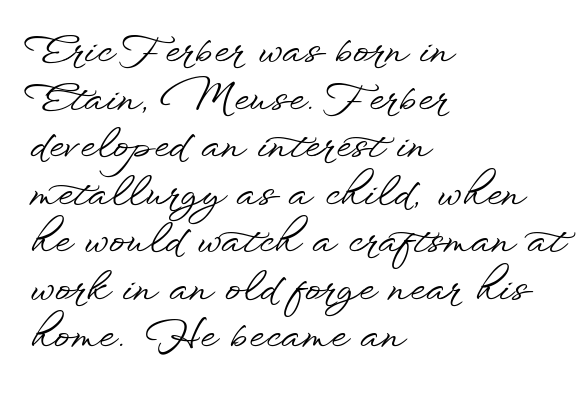
Q: Is the text italic (slanted)? A: Yes.
Q: Is the typeface a serif or a sans-serif typeface? A: Sans-serif.
Q: Is the text underlined? A: No.
Q: How is the paragraph aligned? A: Left-aligned.
Q: Is the spacing between letters normal or unusually wide? A: Normal.
Q: Width (condensed, normal, or wide)? A: Wide.
Q: Stroke contrast? A: Low.
Q: x-height? A: Small.
Q: Monospaced? A: No.
